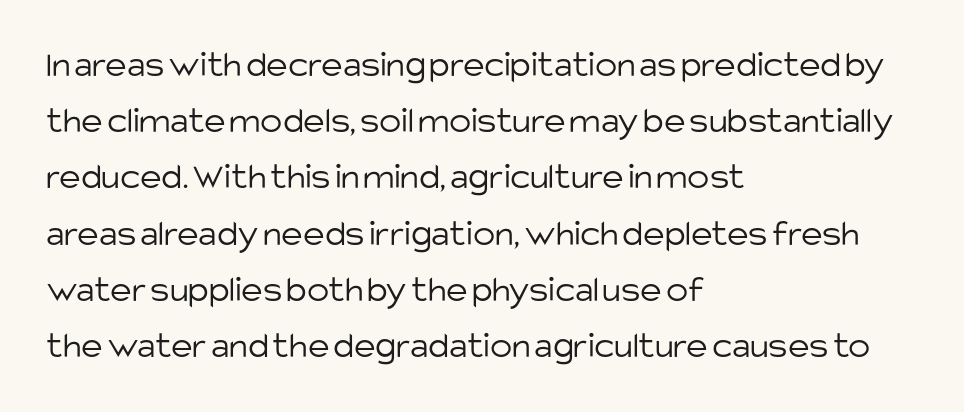
{"serif": "no", "italic": "no", "bold": "no", "weight": "light", "width": "normal", "stroke_contrast": "low", "x_height": "large", "monospaced": "no", "underline": "no", "align": "left", "line_spacing": "normal", "line_spacing_ratio": 1.52, "letter_spacing": "normal", "letter_spacing_em": 0.0, "glyph_px": 37}
